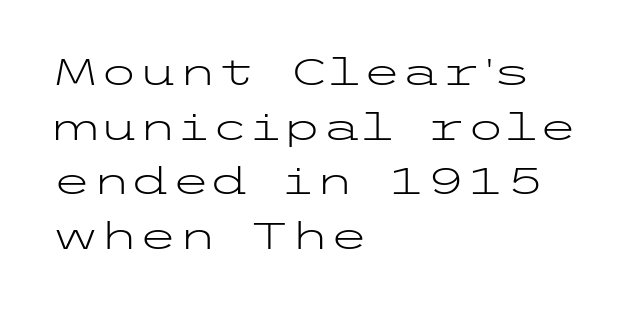
Q: Is the text bold? A: No.
Q: Is the text italic (slanted)? A: No, it is upright.
Q: Is the typeface a serif or a sans-serif typeface? A: Sans-serif.
Q: Is the text underlined? A: No.
Q: How is the paragraph aligned? A: Left-aligned.
Q: Is the spacing between letters normal or unusually wide? A: Normal.
Q: Is the spacing between lines tight, normal or loose? A: Normal.
Q: Width (condensed, normal, or wide)? A: Wide.
Q: Stroke contrast? A: Low.
Q: x-height? A: Medium.
